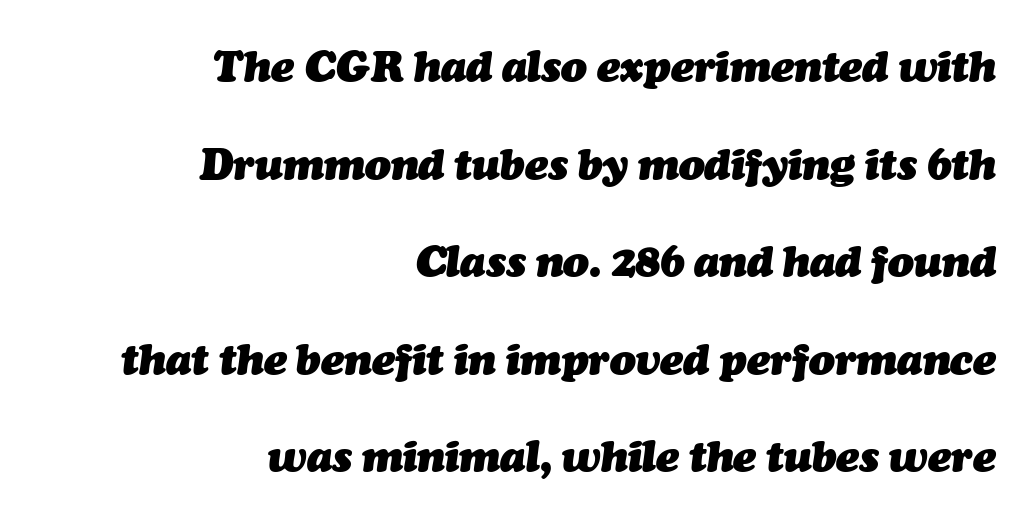
Honestly, the letter spacing is just normal — you wouldn't notice it. The block of text is sparse from top to bottom, with ample space between rows. If you drew a line through each stem, it would be angled. Descender tails drop into unmarked territory. The rendering uses a bold face; every stroke is thick and dark. These lines stack with their right ends in a neat column.
